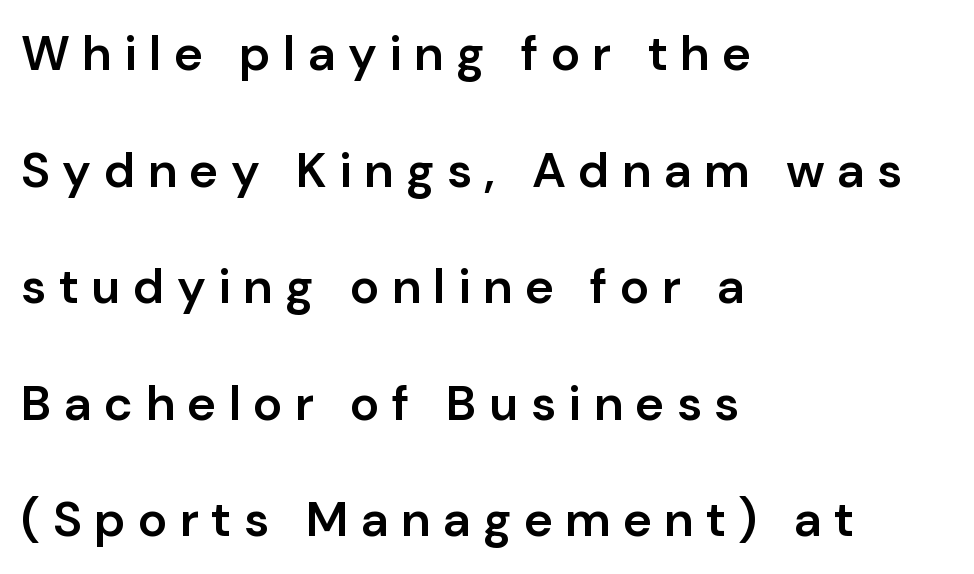
The image shows 49 px semibold sans-serif type, upright; set left-aligned, loose line spacing (2.38x), unusually wide letter spacing (+0.25 em), not underlined; low stroke contrast and a medium x-height.
